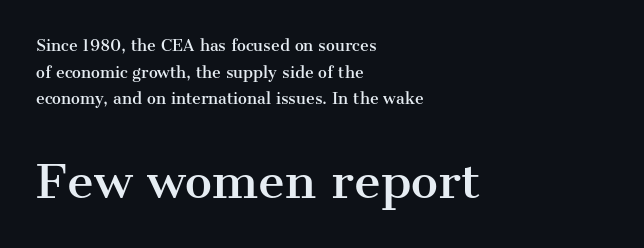
The image shows 46 px serif type, upright; set left-aligned, line spacing 1.77x, normal letter spacing, not underlined; the second (bottom) block is 3.07x larger; medium stroke contrast and a medium x-height.
